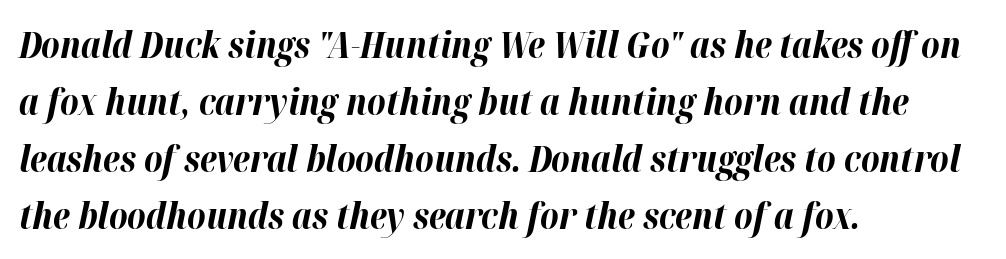
Q: Is the text bold? A: Yes.
Q: Is the text italic (slanted)? A: Yes, it leans right by about 12 degrees.
Q: Is the text underlined? A: No.
Q: How is the paragraph aligned? A: Left-aligned.
Q: Is the spacing between letters normal or unusually wide? A: Normal.
Q: Is the spacing between lines tight, normal or loose? A: Normal.
Q: Width (condensed, normal, or wide)? A: Normal.
Q: Stroke contrast? A: High.
Q: x-height? A: Medium.
Q: Monospaced? A: No.
